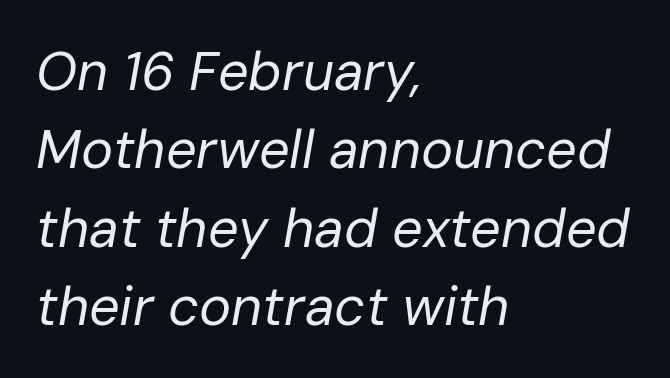
{"italic": "yes", "lean": "right", "slant_degrees": 10, "bold": "no", "weight": "regular", "width": "normal", "stroke_contrast": "low", "x_height": "medium", "monospaced": "no", "underline": "no", "align": "left", "line_spacing": "normal", "line_spacing_ratio": 1.45, "letter_spacing": "normal", "letter_spacing_em": 0.0, "glyph_px": 54}
